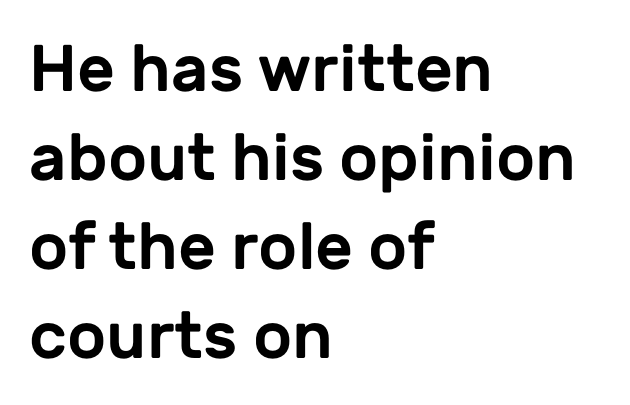
The rendering uses natural spacing where letterforms have individual widths. The passage shown is not underscored anywhere. The designer left line spacing at the default. Note: no serifs on the glyphs. This rendering leaves character spacing at its baseline value. The paragraph has a hard left edge and a soft right edge.
